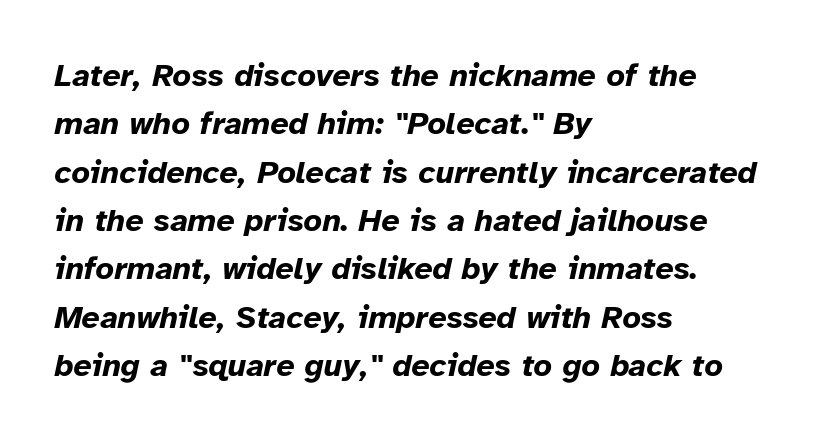
Q: Is the text bold? A: Yes.
Q: Is the text italic (slanted)? A: Yes, it leans right by about 12 degrees.
Q: Is the text underlined? A: No.
Q: How is the paragraph aligned? A: Left-aligned.
Q: Is the spacing between letters normal or unusually wide? A: Normal.
Q: Is the spacing between lines tight, normal or loose? A: Normal.
Q: Width (condensed, normal, or wide)? A: Normal.
Q: Stroke contrast? A: Low.
Q: x-height? A: Medium.
Q: Monospaced? A: No.
